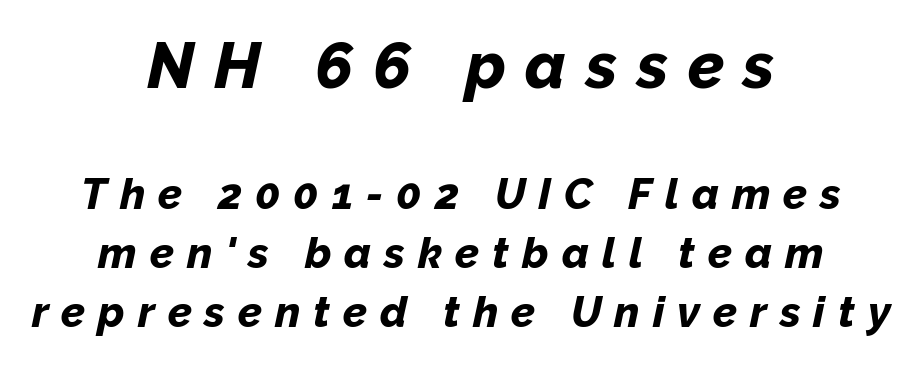
This rendering features lettering with no underline. The setting favours the middle, as headings and verse often do. Is the type slanted? Yes — the strokes lean at a clear angle. Do the characters align in a grid? No, the font is proportional. The block sitting higher on the canvas is the one with enlarged characters. A typesetter would call this heavily tracked-out type.
